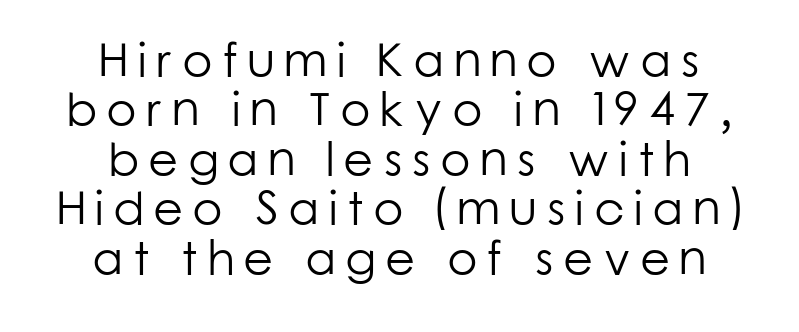
{"serif": "no", "italic": "no", "bold": "no", "weight": "light", "width": "normal", "stroke_contrast": "low", "x_height": "medium", "monospaced": "no", "underline": "no", "align": "center", "line_spacing": "tight", "line_spacing_ratio": 1.01, "glyph_px": 49}
